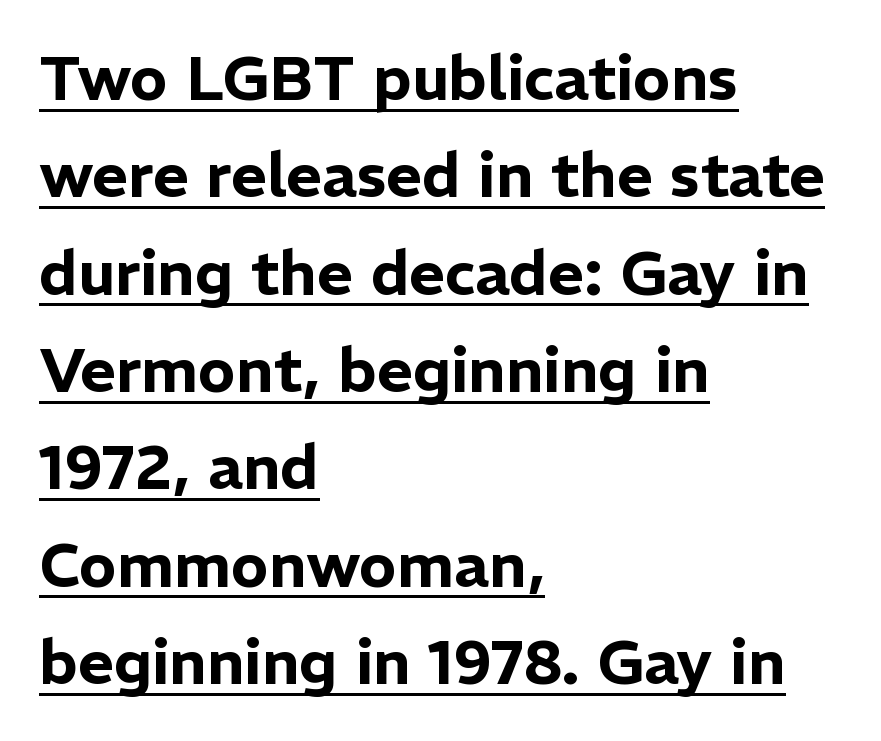
{"serif": "no", "italic": "no", "width": "normal", "stroke_contrast": "low", "x_height": "medium", "monospaced": "no", "underline": "yes", "align": "left", "line_spacing": "normal", "line_spacing_ratio": 1.57, "letter_spacing": "normal", "letter_spacing_em": 0.0, "glyph_px": 62}
